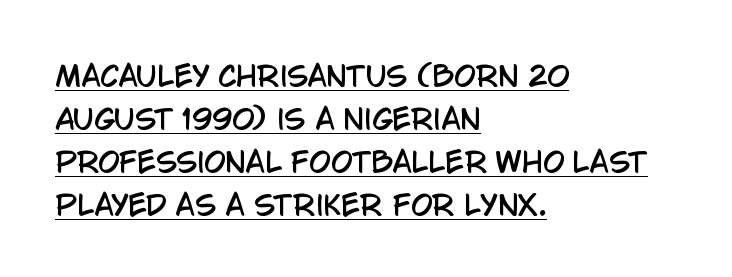
The image shows 28 px condensed sans-serif type, upright; set left-aligned, normal line spacing (1.54x), normal letter spacing, underlined; low stroke contrast and a large x-height.
